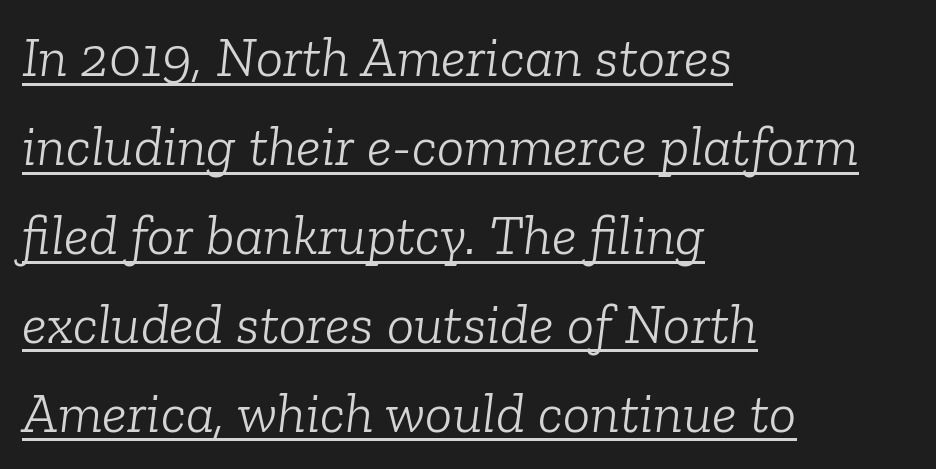
{"serif": "yes", "italic": "yes", "lean": "right", "slant_degrees": 6, "bold": "no", "weight": "light", "width": "normal", "stroke_contrast": "low", "x_height": "medium", "monospaced": "no", "underline": "yes", "align": "left", "line_spacing": "normal", "line_spacing_ratio": 1.56, "letter_spacing": "normal", "letter_spacing_em": 0.0, "glyph_px": 57}
